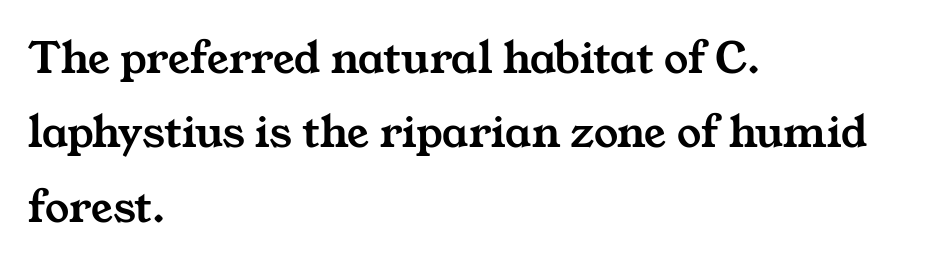
Q: Is the typeface a serif or a sans-serif typeface? A: Serif.
Q: Is the text underlined? A: No.
Q: How is the paragraph aligned? A: Left-aligned.
Q: Is the spacing between letters normal or unusually wide? A: Normal.
Q: Is the spacing between lines tight, normal or loose? A: Normal.
Q: Width (condensed, normal, or wide)? A: Wide.
Q: Stroke contrast? A: Medium.
Q: x-height? A: Medium.
Q: Monospaced? A: No.
